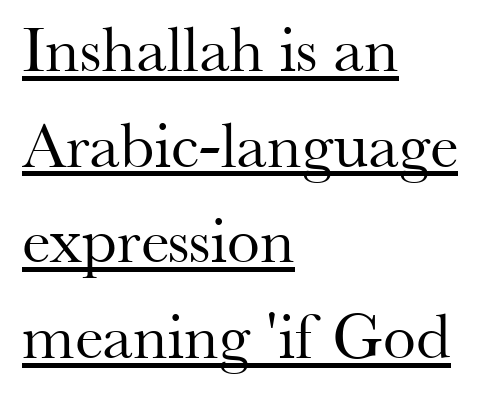
This sample uses plain, unmodified letter spacing. The weight would be labelled regular, book, light, or lighter still. Observe the serifs anchoring each vertical stroke in this sample. Each letter keeps its own natural width here, so spacing adapts to shape. You can see a thin bar hugging the bottom of the glyphs. This rendering uses left alignment, leaving the right contour irregular.
